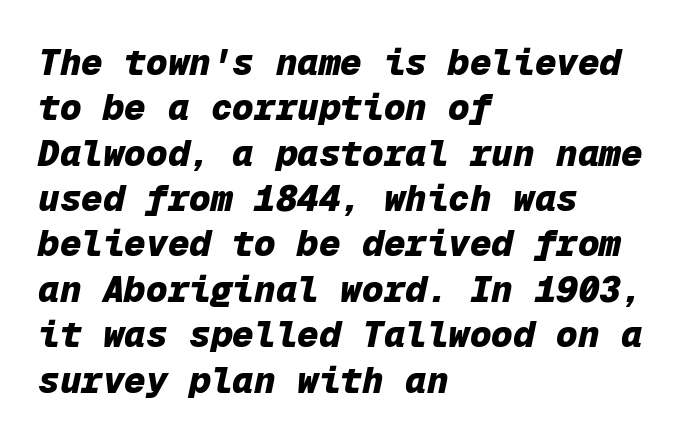
Q: Is the text bold? A: Yes.
Q: Is the text italic (slanted)? A: Yes, it leans right by about 12 degrees.
Q: Is the text underlined? A: No.
Q: How is the paragraph aligned? A: Left-aligned.
Q: Is the spacing between letters normal or unusually wide? A: Normal.
Q: Is the spacing between lines tight, normal or loose? A: Normal.
Q: Width (condensed, normal, or wide)? A: Normal.
Q: Stroke contrast? A: Low.
Q: x-height? A: Medium.
Q: Monospaced? A: Yes.
